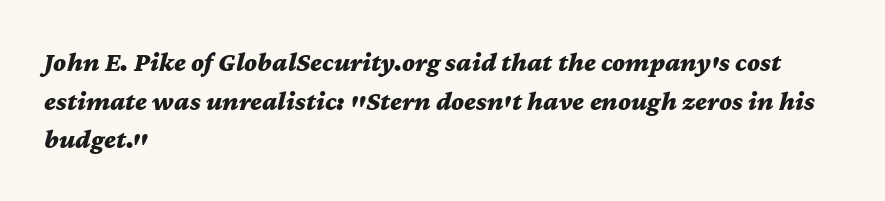
The words here are not underlined. The face used here has a pronounced slope to its letters. Summary of vertical rhythm: regular, with standard interline spacing. Emphasis by weight is at full strength: bold.
